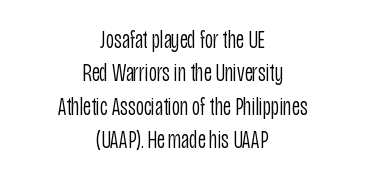
{"italic": "no", "bold": "no", "underline": "no", "align": "center", "line_spacing": "normal", "line_spacing_ratio": 1.34, "letter_spacing": "normal", "letter_spacing_em": 0.0, "glyph_px": 25}
